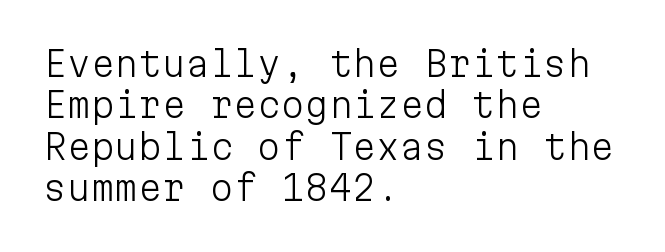
No heavy texture on the line: the type isn't bold. Typeset ragged right — the left edge is the straight one. Examine the stroke ends and you'll find no serifs. These lines are rendered in a fixed-pitch font. A bare baseline throughout the passage. These lines were composed using upright roman letters.
